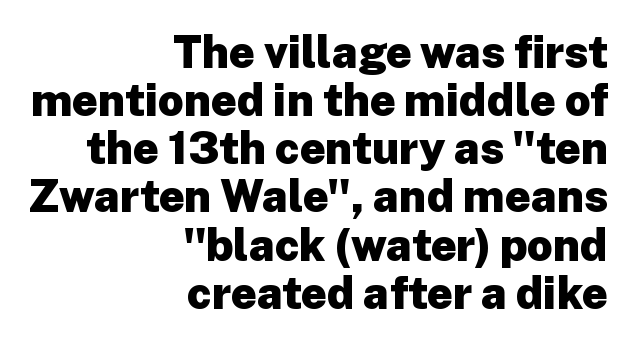
{"serif": "no", "italic": "no", "bold": "yes", "weight": "heavy", "width": "normal", "stroke_contrast": "low", "x_height": "medium", "monospaced": "no", "underline": "no", "align": "right", "line_spacing": "tight", "line_spacing_ratio": 1.07, "letter_spacing": "normal", "letter_spacing_em": 0.0, "glyph_px": 45}
